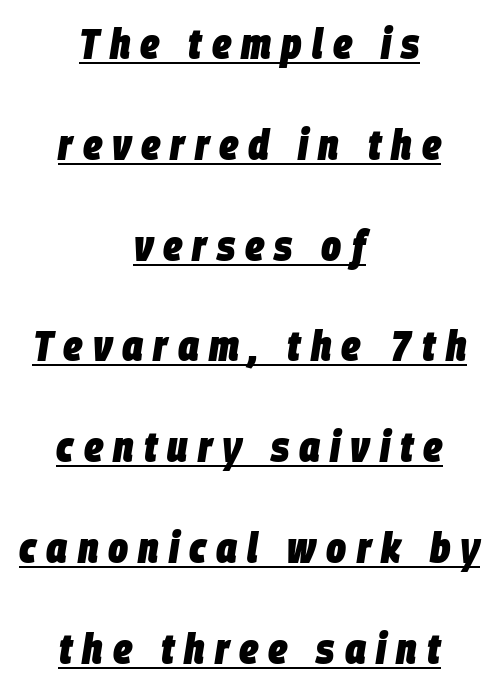
Q: Is the text bold? A: Yes.
Q: Is the text italic (slanted)? A: Yes, it leans right by about 9 degrees.
Q: Is the text underlined? A: Yes.
Q: How is the paragraph aligned? A: Centered.
Q: Is the spacing between letters normal or unusually wide? A: Unusually wide.
Q: Is the spacing between lines tight, normal or loose? A: Loose.
Q: Width (condensed, normal, or wide)? A: Condensed.
Q: Stroke contrast? A: Low.
Q: x-height? A: Large.
Q: Monospaced? A: No.
